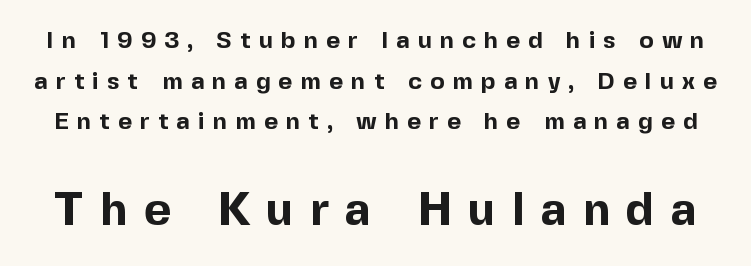
The image shows 47 px bold sans-serif type, upright; set normal line spacing (1.69x), unusually wide letter spacing (+0.34 em), not underlined; the second (bottom) block is 1.96x larger; a medium x-height.
